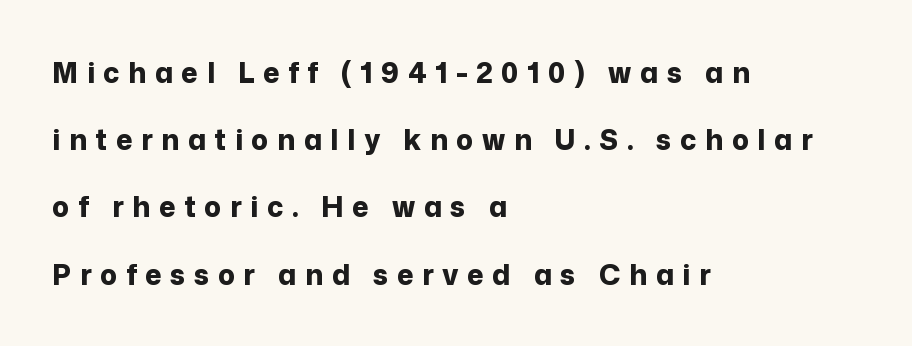
The image shows 28 px bold sans-serif type, upright; set left-aligned, loose line spacing (2.4x), unusually wide letter spacing (+0.31 em), not underlined; low stroke contrast and a medium x-height.
